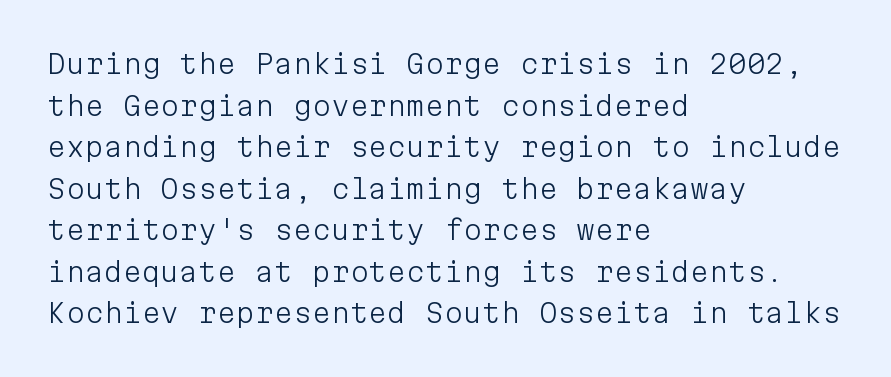
The image shows 27 px text type, upright; set left-aligned, normal line spacing (1.54x), normal letter spacing, not underlined.
